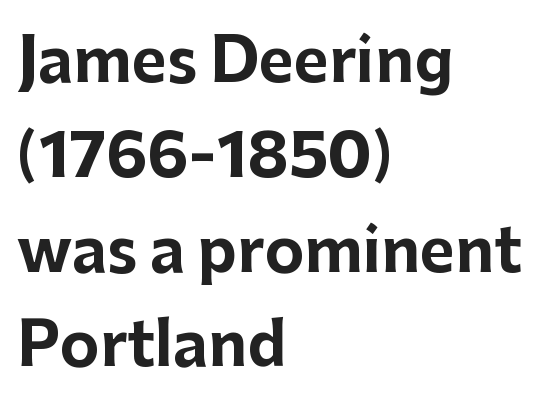
Q: Is the text bold? A: Yes.
Q: Is the text italic (slanted)? A: No, it is upright.
Q: Is the typeface a serif or a sans-serif typeface? A: Sans-serif.
Q: Is the text underlined? A: No.
Q: How is the paragraph aligned? A: Left-aligned.
Q: Is the spacing between letters normal or unusually wide? A: Normal.
Q: Is the spacing between lines tight, normal or loose? A: Normal.
Q: Width (condensed, normal, or wide)? A: Normal.
Q: Stroke contrast? A: Low.
Q: x-height? A: Medium.
Q: Monospaced? A: No.
